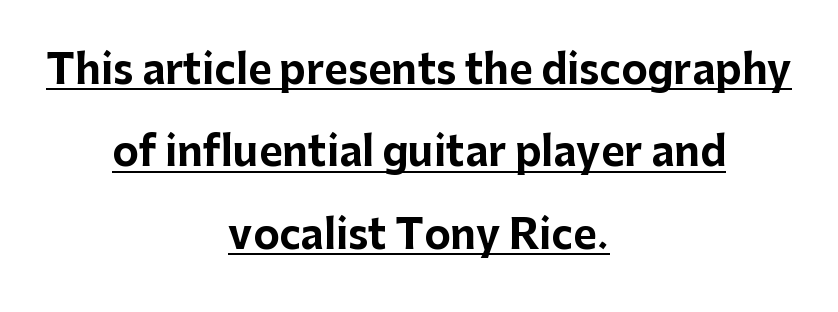
The image shows 40 px bold sans-serif type, upright; set centered, loose line spacing (2.06x), normal letter spacing, underlined; low stroke contrast and a medium x-height.
